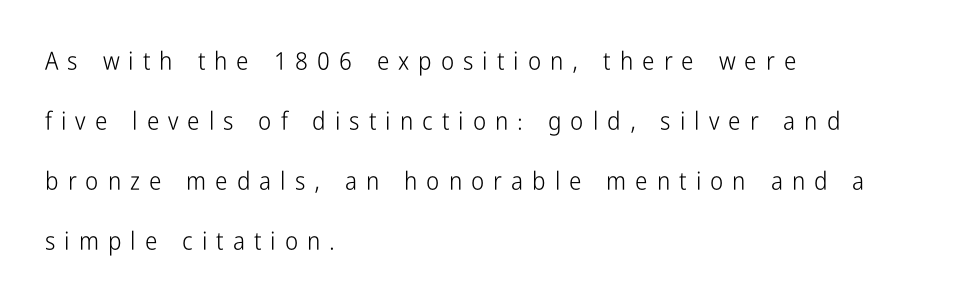
The image shows 25 px text type, upright; set left-aligned, loose line spacing (2.4x), unusually wide letter spacing (+0.36 em), not underlined.
